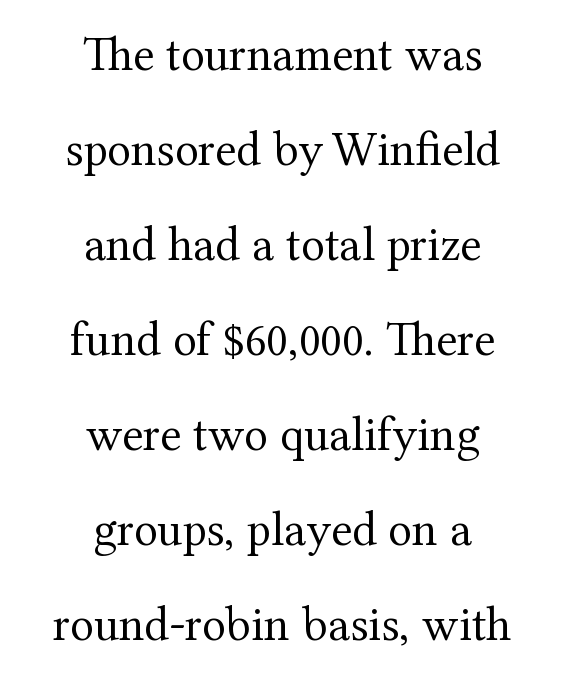
Little horizontal feet cap the strokes, marking this as serif type. Only glyphs here, with clear space below each row. A light-to-regular cut is what we see here. Successive baselines arrive slowly, with a big drop between each.
